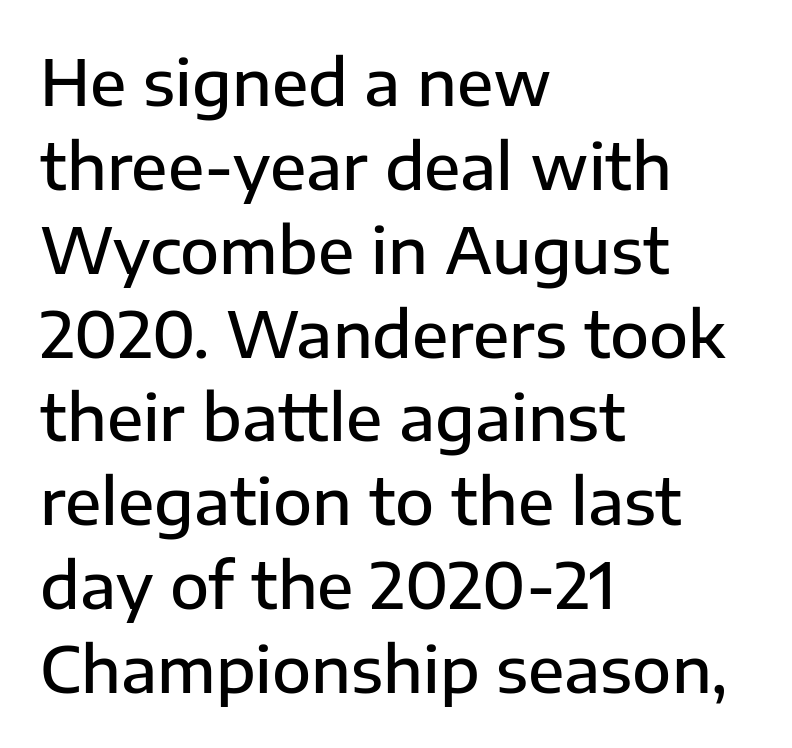
Q: Is the text bold? A: Semi-bold.
Q: Is the text italic (slanted)? A: No, it is upright.
Q: Is the typeface a serif or a sans-serif typeface? A: Sans-serif.
Q: Is the text underlined? A: No.
Q: How is the paragraph aligned? A: Left-aligned.
Q: Is the spacing between letters normal or unusually wide? A: Normal.
Q: Is the spacing between lines tight, normal or loose? A: Normal.
Q: Width (condensed, normal, or wide)? A: Normal.
Q: Stroke contrast? A: Low.
Q: x-height? A: Medium.
Q: Monospaced? A: No.
